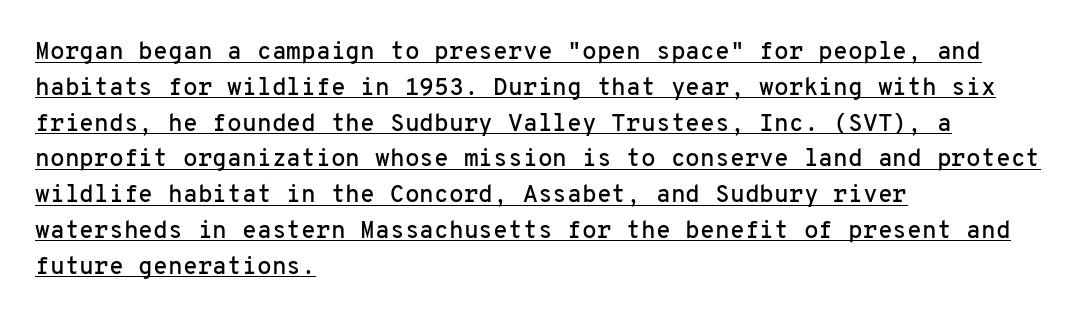
{"italic": "no", "underline": "yes", "align": "left", "line_spacing": "normal", "line_spacing_ratio": 1.49, "letter_spacing": "normal", "letter_spacing_em": 0.0, "glyph_px": 24}
